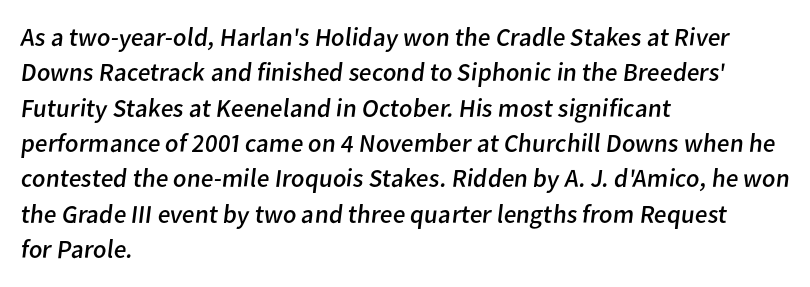
Q: Is the text bold? A: No.
Q: Is the text underlined? A: No.
Q: How is the paragraph aligned? A: Left-aligned.
Q: Is the spacing between letters normal or unusually wide? A: Normal.
Q: Is the spacing between lines tight, normal or loose? A: Normal.
